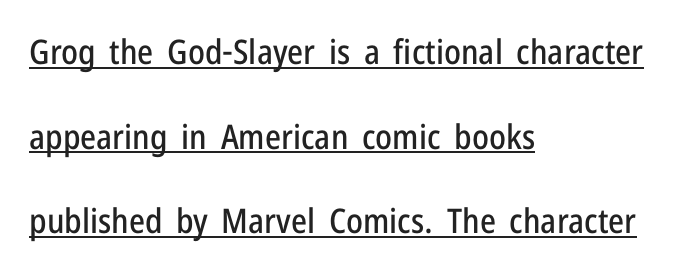
Q: Is the text italic (slanted)? A: No, it is upright.
Q: Is the typeface a serif or a sans-serif typeface? A: Sans-serif.
Q: Is the text underlined? A: Yes.
Q: How is the paragraph aligned? A: Left-aligned.
Q: Is the spacing between letters normal or unusually wide? A: Normal.
Q: Is the spacing between lines tight, normal or loose? A: Loose.
Q: Width (condensed, normal, or wide)? A: Condensed.
Q: Stroke contrast? A: Low.
Q: x-height? A: Medium.
Q: Monospaced? A: No.
